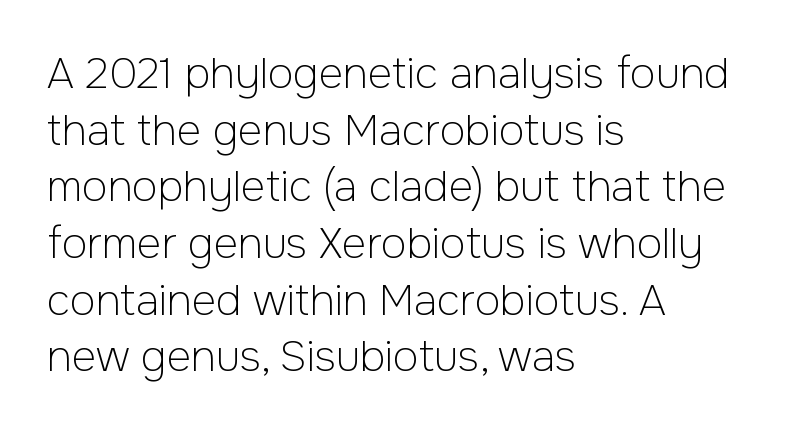
The image shows 42 px light sans-serif type, upright; set left-aligned, normal line spacing (1.35x), normal letter spacing, not underlined; low stroke contrast and a medium x-height.
